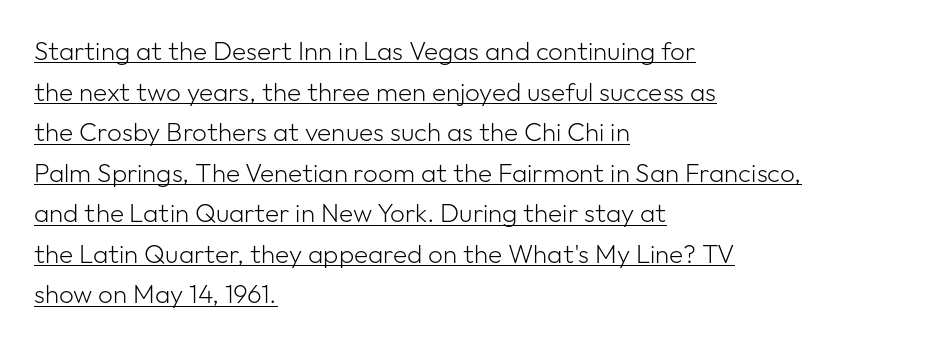
{"italic": "no", "bold": "no", "underline": "yes", "align": "left", "line_spacing": "normal", "line_spacing_ratio": 1.56, "letter_spacing": "normal", "letter_spacing_em": 0.0, "glyph_px": 26}
